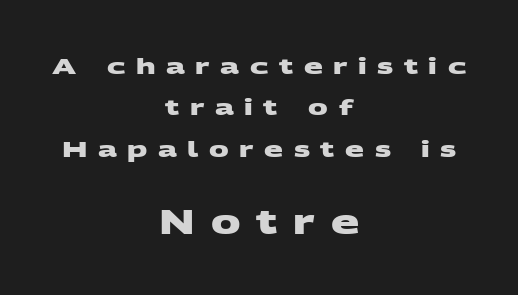
{"serif": "no", "bold": "yes", "weight": "heavy", "width": "wide", "stroke_contrast": "medium", "x_height": "large", "monospaced": "no", "underline": "no", "align": "center", "line_spacing_ratio": 1.88, "letter_spacing": "wide", "letter_spacing_em": 0.48, "larger_block": "second", "size_ratio": 1.5, "glyph_px": 33}
